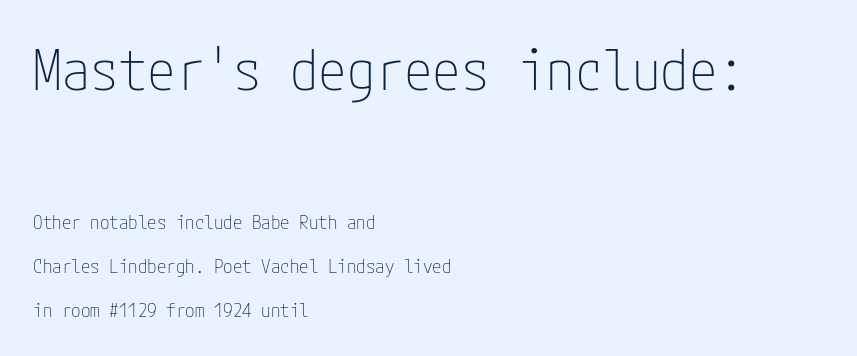
Q: Is the text bold? A: No.
Q: Is the text italic (slanted)? A: No, it is upright.
Q: Is the typeface a serif or a sans-serif typeface? A: Sans-serif.
Q: Is the text underlined? A: No.
Q: How is the paragraph aligned? A: Left-aligned.
Q: Is the spacing between letters normal or unusually wide? A: Normal.
Q: Is the spacing between lines tight, normal or loose? A: Loose.
Q: Which block of text is set in a larger size, the first (top) or the second (bottom)? A: The first (top) one.
Q: Width (condensed, normal, or wide)? A: Condensed.
Q: Stroke contrast? A: Low.
Q: x-height? A: Medium.
